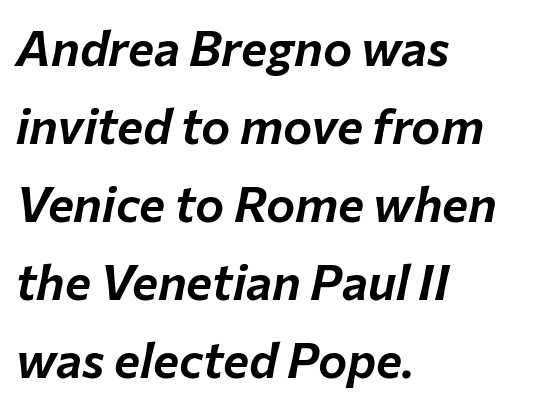
Q: Is the text italic (slanted)? A: Yes, it leans right by about 12 degrees.
Q: Is the text underlined? A: No.
Q: How is the paragraph aligned? A: Left-aligned.
Q: Is the spacing between letters normal or unusually wide? A: Normal.
Q: Is the spacing between lines tight, normal or loose? A: Normal.
Q: Width (condensed, normal, or wide)? A: Normal.
Q: Stroke contrast? A: Low.
Q: x-height? A: Medium.
Q: Monospaced? A: No.
